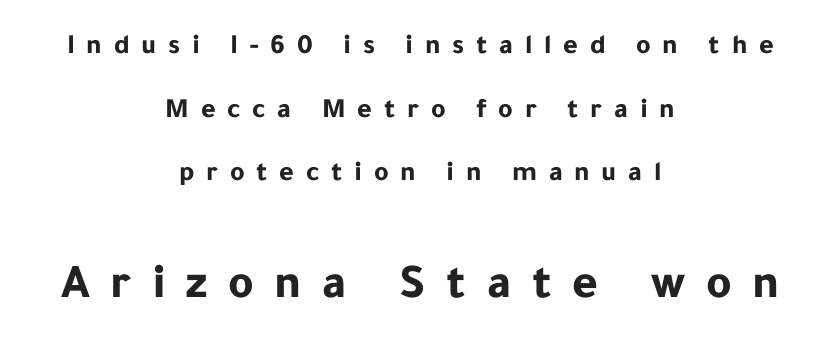
Q: Is the text bold? A: Yes.
Q: Is the text italic (slanted)? A: No, it is upright.
Q: Is the typeface a serif or a sans-serif typeface? A: Sans-serif.
Q: Is the text underlined? A: No.
Q: How is the paragraph aligned? A: Centered.
Q: Is the spacing between letters normal or unusually wide? A: Unusually wide.
Q: Is the spacing between lines tight, normal or loose? A: Loose.
Q: Which block of text is set in a larger size, the first (top) or the second (bottom)? A: The second (bottom) one.
Q: Width (condensed, normal, or wide)? A: Normal.
Q: Stroke contrast? A: Low.
Q: x-height? A: Medium.
Q: Monospaced? A: No.
